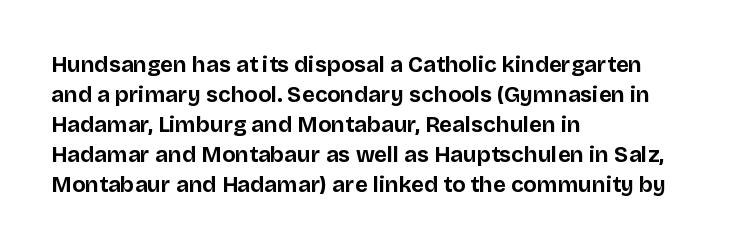
The image shows 22 px bold type, upright; set left-aligned, normal line spacing (1.36x), normal letter spacing, not underlined.
